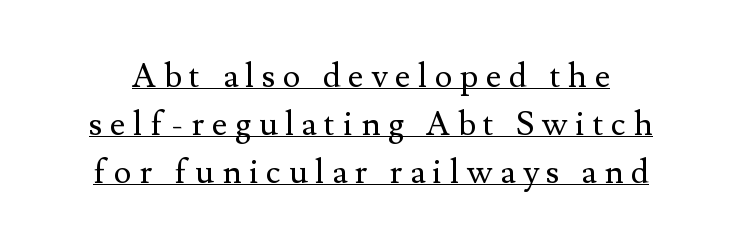
This reads as an unemphasized weight, regular at the heaviest. Substantial extra tracking has been applied to these lines. You can tell it's not italic because the verticals are truly vertical. Underline: present.
